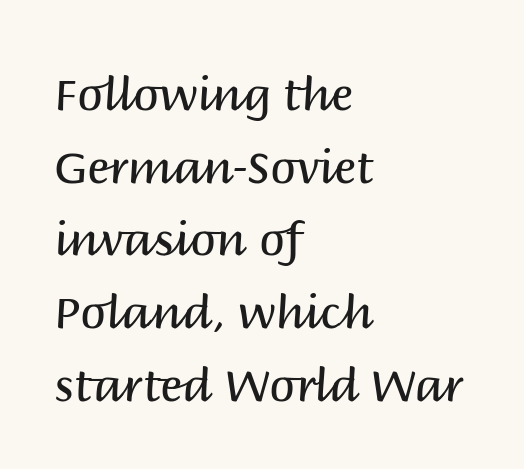
The image shows 46 px regular-weight sans-serif type; set left-aligned, normal line spacing (1.58x), normal letter spacing, not underlined; medium stroke contrast and a large x-height.
